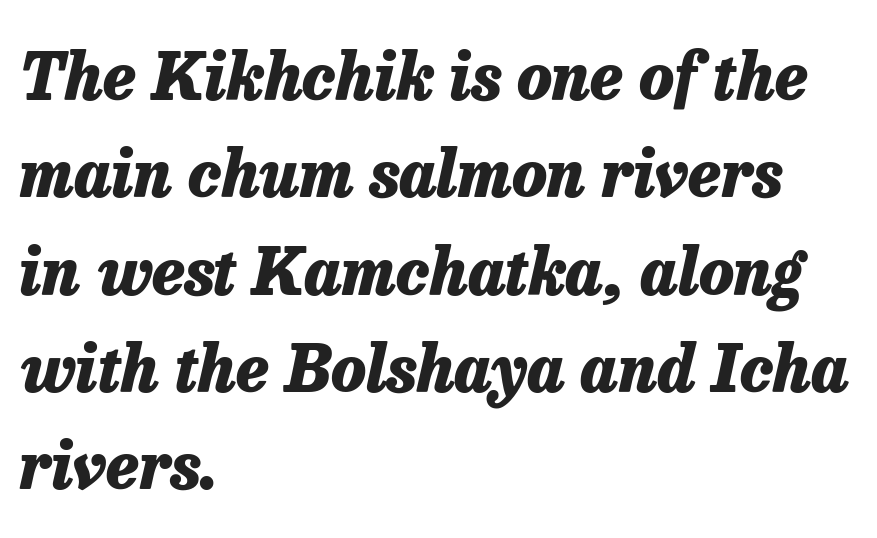
{"italic": "yes", "lean": "right", "slant_degrees": 13, "bold": "yes", "weight": "heavy", "width": "normal", "stroke_contrast": "low", "x_height": "medium", "monospaced": "no", "underline": "no", "align": "left", "line_spacing": "normal", "line_spacing_ratio": 1.52, "letter_spacing": "normal", "letter_spacing_em": 0.0, "glyph_px": 64}
